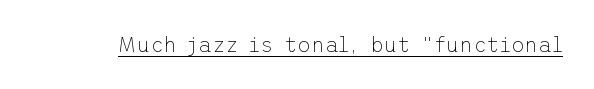
Q: Is the text bold? A: No.
Q: Is the text italic (slanted)? A: No, it is upright.
Q: Is the text underlined? A: Yes.
Q: Is the spacing between letters normal or unusually wide? A: Normal.
